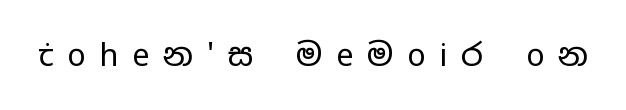
Q: Is the text bold? A: No.
Q: Is the text italic (slanted)? A: No, it is upright.
Q: Is the typeface a serif or a sans-serif typeface? A: Sans-serif.
Q: Is the text underlined? A: No.
Q: Is the spacing between letters normal or unusually wide? A: Unusually wide.
Q: Width (condensed, normal, or wide)? A: Wide.
Q: Stroke contrast? A: Low.
Q: x-height? A: Medium.
Q: Monospaced? A: No.
